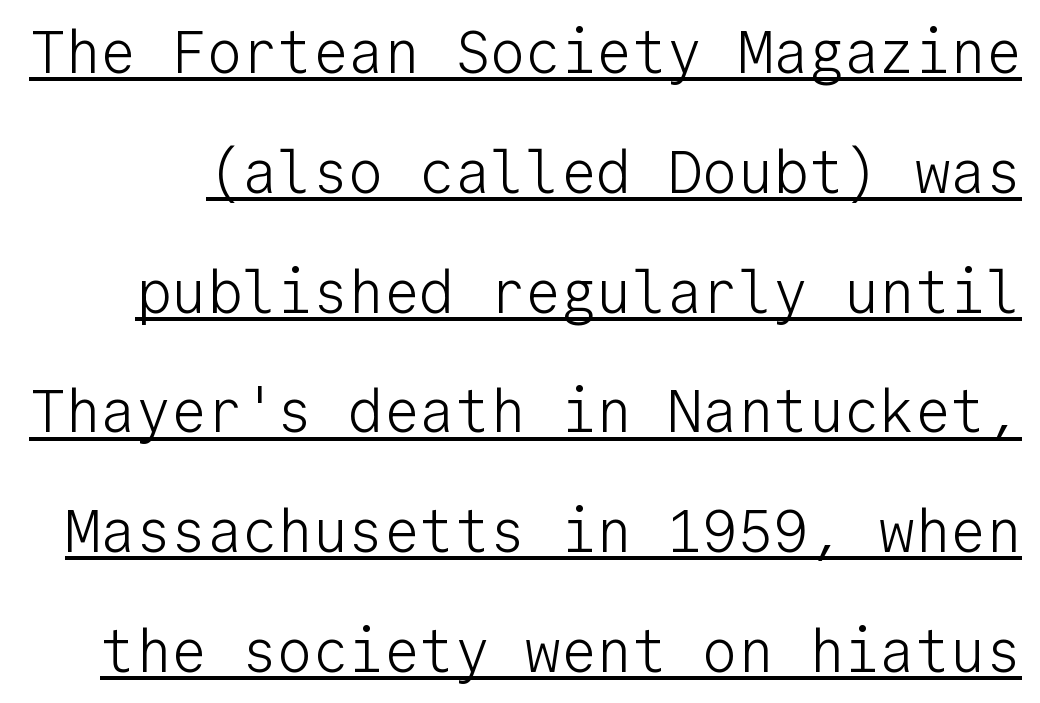
{"serif": "no", "italic": "no", "bold": "no", "weight": "light", "width": "normal", "stroke_contrast": "low", "x_height": "medium", "monospaced": "yes", "underline": "yes", "line_spacing": "loose", "line_spacing_ratio": 2.03, "letter_spacing": "normal", "letter_spacing_em": 0.0, "glyph_px": 59}
